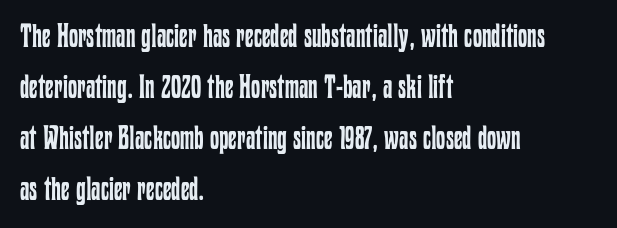
{"italic": "no", "bold": "no", "weight": "regular", "width": "condensed", "stroke_contrast": "low", "x_height": "medium", "monospaced": "no", "underline": "no", "align": "left", "line_spacing": "normal", "line_spacing_ratio": 1.55, "letter_spacing": "normal", "letter_spacing_em": 0.0, "glyph_px": 33}
